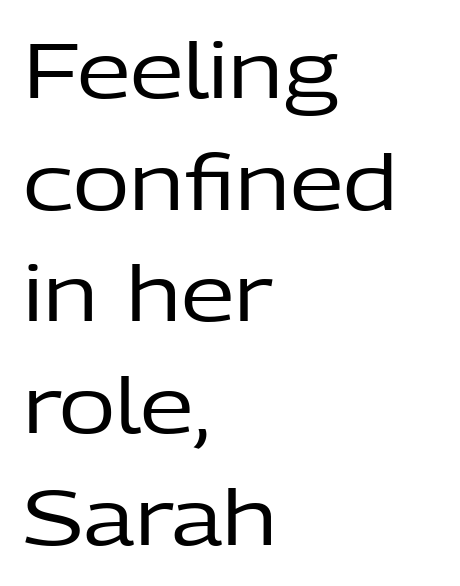
The image shows 77 px regular-weight sans-serif type, upright; set left-aligned, normal line spacing (1.45x), normal letter spacing, not underlined; low stroke contrast and a medium x-height.
